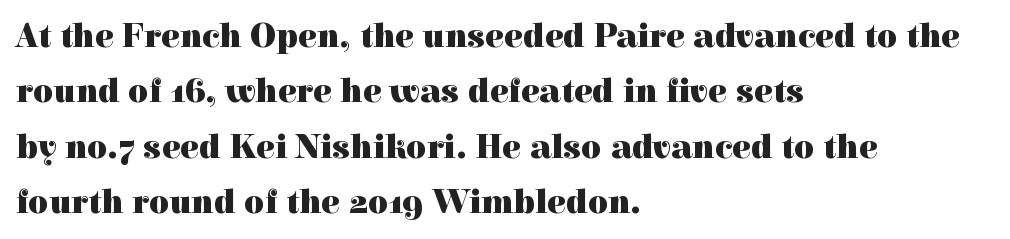
{"serif": "yes", "italic": "no", "bold": "yes", "weight": "heavy", "width": "normal", "x_height": "medium", "monospaced": "no", "underline": "no", "align": "left", "line_spacing": "normal", "line_spacing_ratio": 1.58, "letter_spacing": "normal", "letter_spacing_em": 0.0, "glyph_px": 35}
